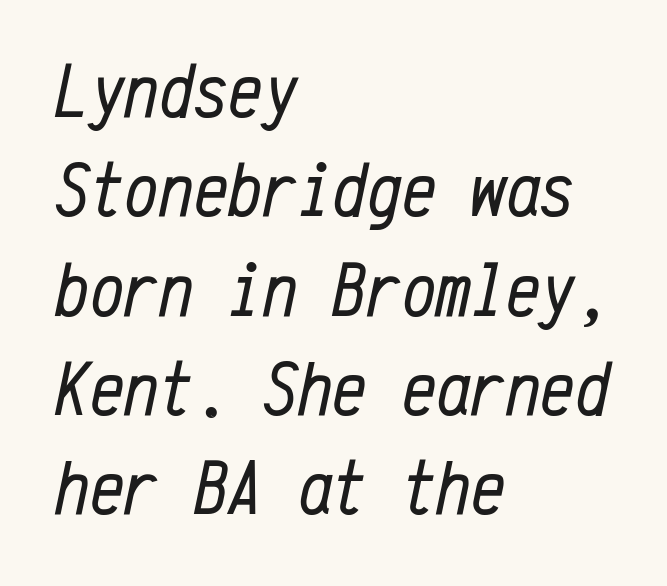
The image shows 77 px regular-weight, condensed type, italic (leaning right), monospaced; set left-aligned, normal line spacing (1.29x), normal letter spacing, not underlined; low stroke contrast and a medium x-height.
